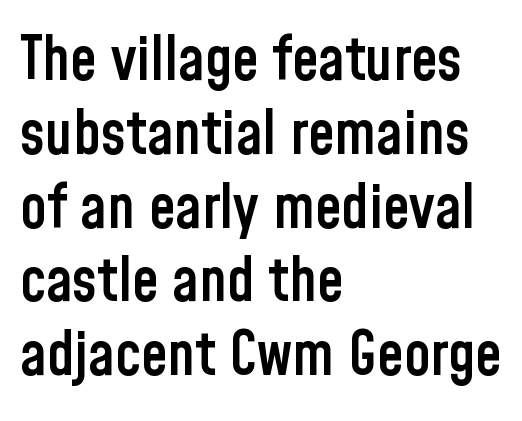
I'd call this a sans setting — the letters go barefoot. Each line starts at the same left margin while the right side varies. The passage shown has conventional tracking throughout. The words here are not underlined.
